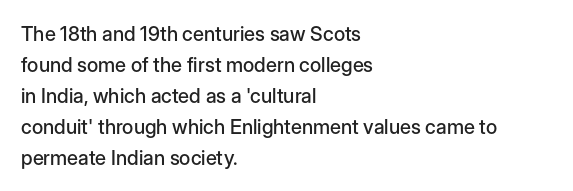
Q: Is the text italic (slanted)? A: No, it is upright.
Q: Is the text underlined? A: No.
Q: How is the paragraph aligned? A: Left-aligned.
Q: Is the spacing between letters normal or unusually wide? A: Normal.
Q: Is the spacing between lines tight, normal or loose? A: Normal.
